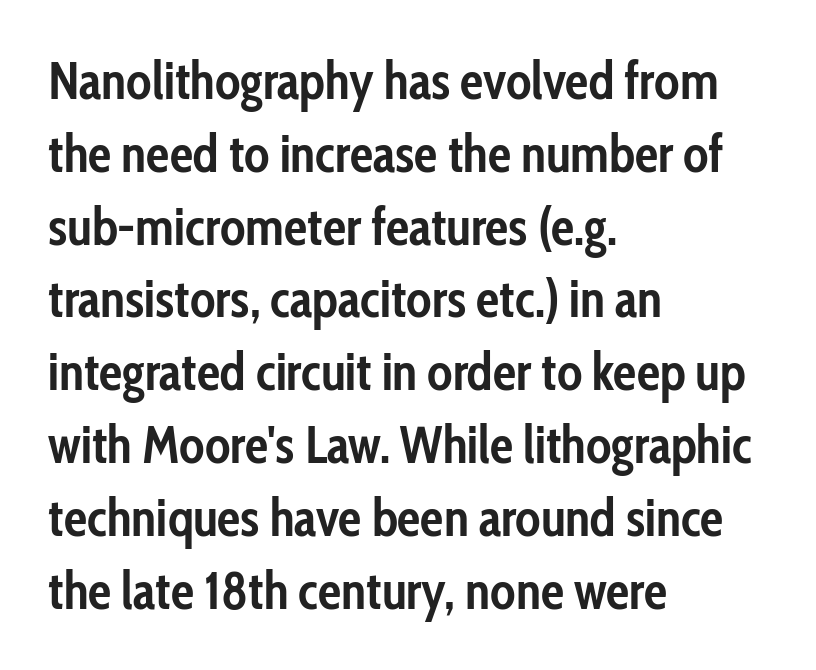
{"serif": "no", "italic": "no", "bold": "yes", "weight": "semibold", "width": "condensed", "stroke_contrast": "low", "x_height": "medium", "monospaced": "no", "underline": "no", "align": "left", "line_spacing": "normal", "line_spacing_ratio": 1.4, "letter_spacing": "normal", "letter_spacing_em": 0.0, "glyph_px": 52}
